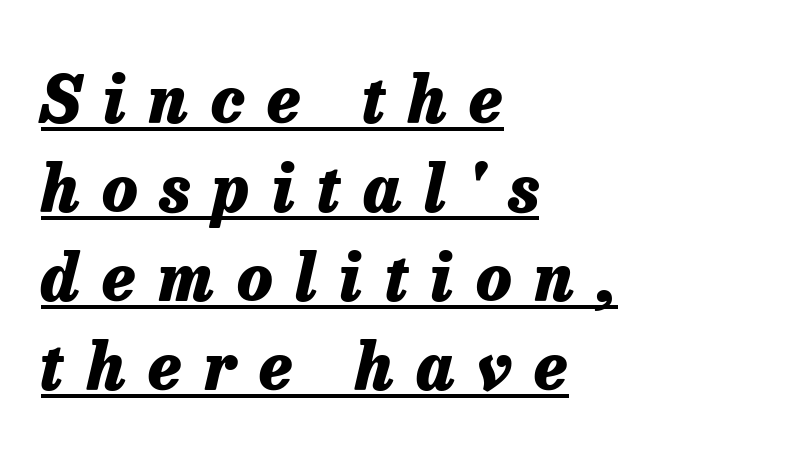
Q: Is the text bold? A: Yes.
Q: Is the text italic (slanted)? A: Yes, it leans right by about 13 degrees.
Q: Is the text underlined? A: Yes.
Q: How is the paragraph aligned? A: Left-aligned.
Q: Is the spacing between letters normal or unusually wide? A: Unusually wide.
Q: Is the spacing between lines tight, normal or loose? A: Normal.
Q: Width (condensed, normal, or wide)? A: Normal.
Q: Stroke contrast? A: Low.
Q: x-height? A: Medium.
Q: Monospaced? A: No.
